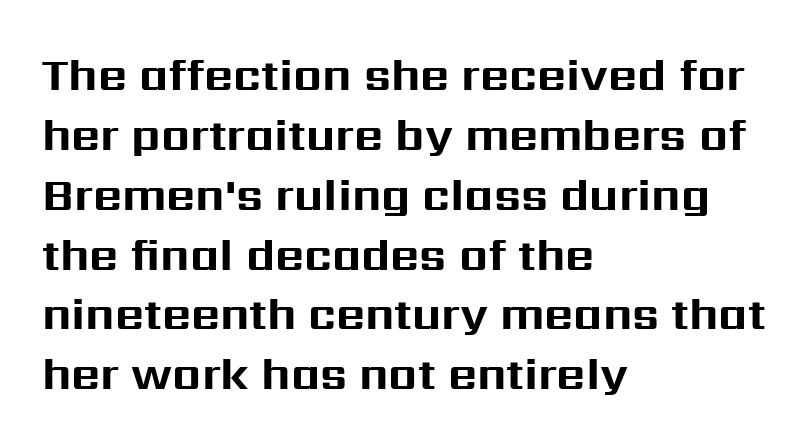
Q: Is the text bold? A: Yes.
Q: Is the text italic (slanted)? A: No, it is upright.
Q: Is the typeface a serif or a sans-serif typeface? A: Sans-serif.
Q: Is the text underlined? A: No.
Q: How is the paragraph aligned? A: Left-aligned.
Q: Is the spacing between letters normal or unusually wide? A: Normal.
Q: Is the spacing between lines tight, normal or loose? A: Normal.
Q: Width (condensed, normal, or wide)? A: Normal.
Q: Stroke contrast? A: Medium.
Q: x-height? A: Medium.
Q: Monospaced? A: No.
